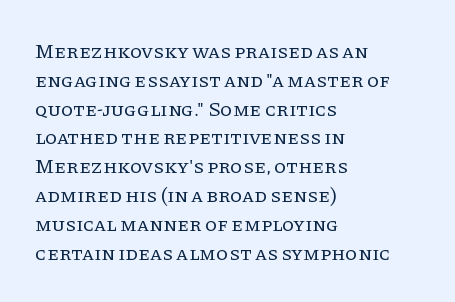
Q: Is the text bold? A: No.
Q: Is the text italic (slanted)? A: No, it is upright.
Q: Is the text underlined? A: No.
Q: How is the paragraph aligned? A: Left-aligned.
Q: Is the spacing between letters normal or unusually wide? A: Normal.
Q: Is the spacing between lines tight, normal or loose? A: Normal.
